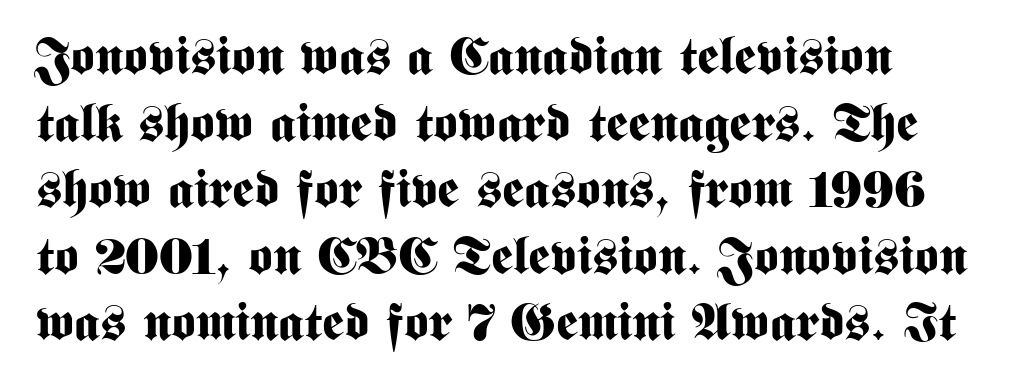
Q: Is the text bold? A: Yes.
Q: Is the text italic (slanted)? A: No, it is upright.
Q: Is the typeface a serif or a sans-serif typeface? A: Sans-serif.
Q: Is the text underlined? A: No.
Q: Is the spacing between letters normal or unusually wide? A: Normal.
Q: Is the spacing between lines tight, normal or loose? A: Normal.
Q: Width (condensed, normal, or wide)? A: Condensed.
Q: Stroke contrast? A: Medium.
Q: x-height? A: Medium.
Q: Monospaced? A: No.
